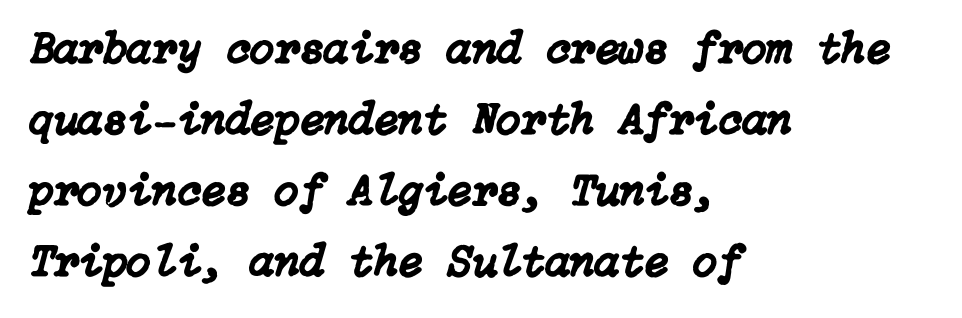
Q: Is the text italic (slanted)? A: Yes, it leans right by about 15 degrees.
Q: Is the text underlined? A: No.
Q: How is the paragraph aligned? A: Left-aligned.
Q: Is the spacing between letters normal or unusually wide? A: Normal.
Q: Is the spacing between lines tight, normal or loose? A: Normal.
Q: Width (condensed, normal, or wide)? A: Normal.
Q: Stroke contrast? A: Low.
Q: x-height? A: Medium.
